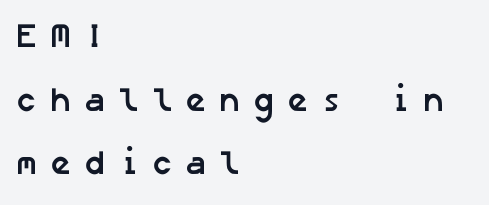
{"serif": "no", "bold": "yes", "weight": "semibold", "width": "normal", "stroke_contrast": "low", "x_height": "medium", "underline": "no", "align": "left", "line_spacing_ratio": 1.87, "letter_spacing": "wide", "letter_spacing_em": 0.33, "glyph_px": 34}
